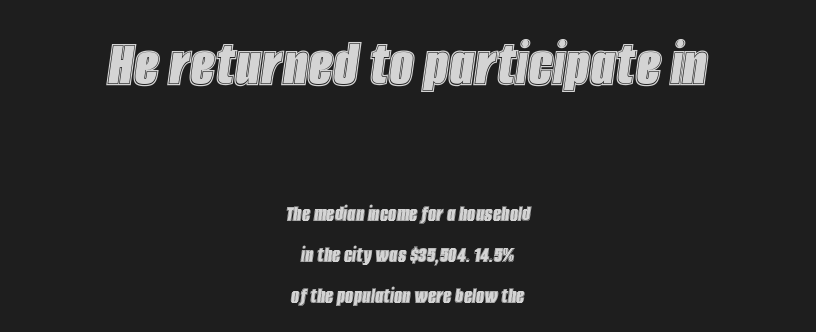
The image shows 69 px condensed type, italic (leaning right); set centered, line spacing 1.78x, normal letter spacing, not underlined; the first (top) block is 3.0x larger; a large x-height.
